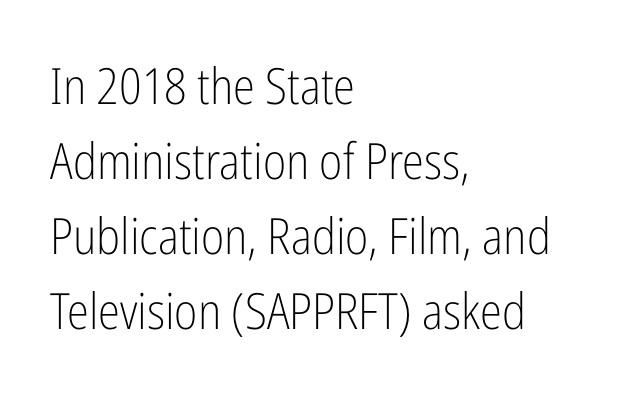
Each word holds together tightly as a unit, with standard inter-letter gaps. This is the regular roman posture of the typeface. Think standard paragraph weight, or any step lighter than that. Plain, unruled lines of type.
